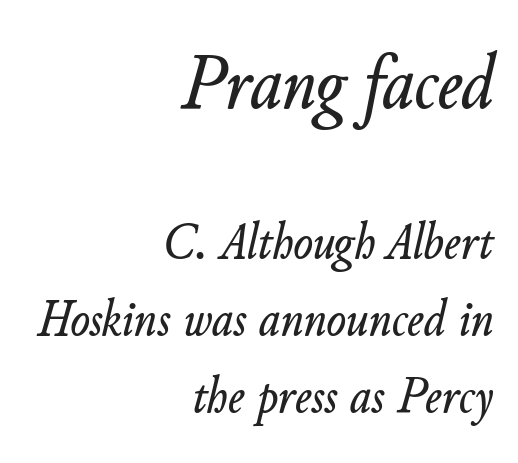
The image shows 78 px text type, italic (leaning right); set right-aligned, normal line spacing (1.48x), normal letter spacing, not underlined; the first (top) block is 1.5x larger; low stroke contrast and a small x-height.
